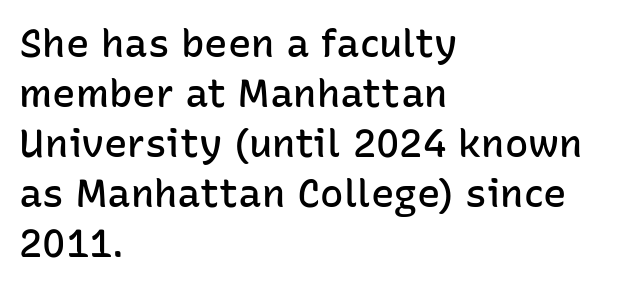
{"serif": "no", "italic": "no", "bold": "semi", "weight": "semibold", "width": "normal", "stroke_contrast": "low", "x_height": "medium", "monospaced": "no", "underline": "no", "align": "left", "line_spacing": "normal", "line_spacing_ratio": 1.28, "letter_spacing": "normal", "letter_spacing_em": 0.0, "glyph_px": 39}
